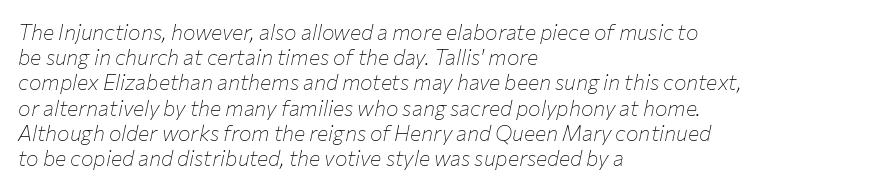
Q: Is the text bold? A: No.
Q: Is the text italic (slanted)? A: Yes, it leans right by about 12 degrees.
Q: Is the text underlined? A: No.
Q: How is the paragraph aligned? A: Left-aligned.
Q: Is the spacing between letters normal or unusually wide? A: Normal.
